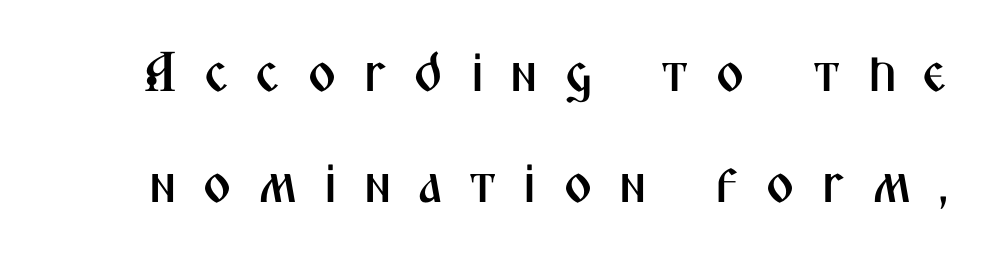
Just letters on the line, the space beneath them empty. These lines were composed using upright roman letters. These lines are rendered in a variable-pitch font. Nope, no serifs anywhere on these letters. Between one letter and the next there's a generous, obvious gap. If you measured baseline to baseline, you'd find a long distance.
